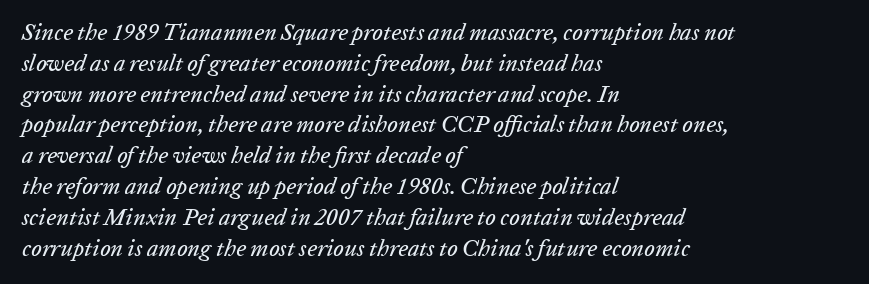
{"italic": "yes", "lean": "right", "slant_degrees": 20, "underline": "no", "align": "left", "line_spacing": "normal", "line_spacing_ratio": 1.34, "letter_spacing": "normal", "letter_spacing_em": 0.0, "glyph_px": 23}
